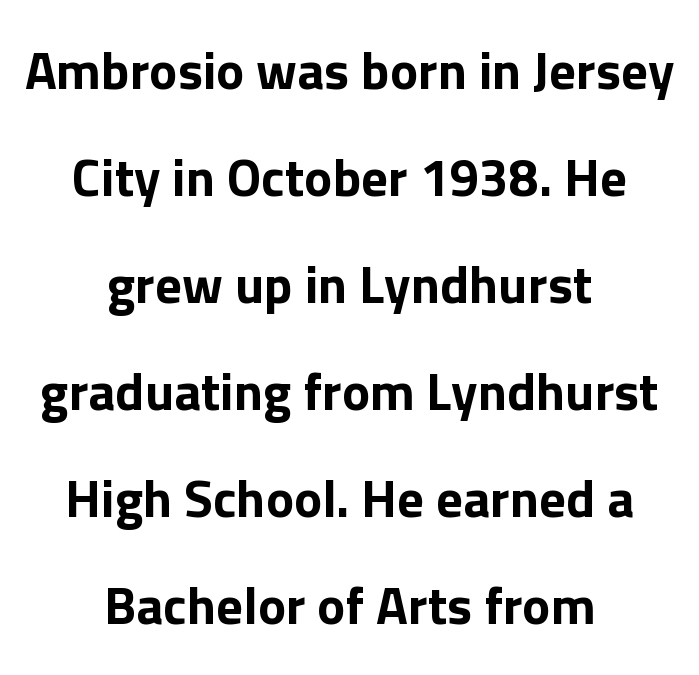
Q: Is the text italic (slanted)? A: No, it is upright.
Q: Is the typeface a serif or a sans-serif typeface? A: Sans-serif.
Q: Is the text underlined? A: No.
Q: How is the paragraph aligned? A: Centered.
Q: Is the spacing between letters normal or unusually wide? A: Normal.
Q: Is the spacing between lines tight, normal or loose? A: Loose.
Q: Width (condensed, normal, or wide)? A: Normal.
Q: Stroke contrast? A: Low.
Q: x-height? A: Medium.
Q: Monospaced? A: No.
